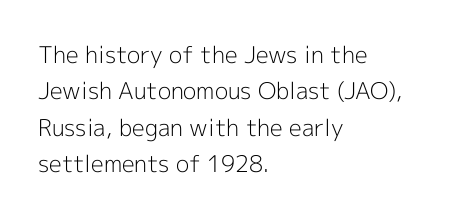
{"italic": "no", "bold": "no", "underline": "no", "align": "left", "line_spacing": "normal", "line_spacing_ratio": 1.58, "letter_spacing": "normal", "letter_spacing_em": 0.0, "glyph_px": 23}
